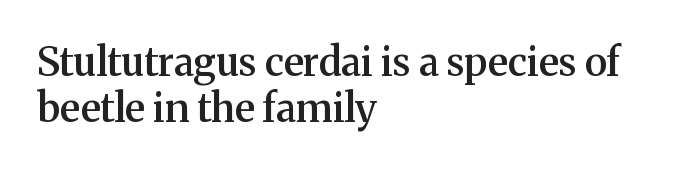
Q: Is the text bold? A: Semi-bold.
Q: Is the text italic (slanted)? A: No, it is upright.
Q: Is the typeface a serif or a sans-serif typeface? A: Serif.
Q: Is the text underlined? A: No.
Q: How is the paragraph aligned? A: Left-aligned.
Q: Is the spacing between letters normal or unusually wide? A: Normal.
Q: Width (condensed, normal, or wide)? A: Normal.
Q: Stroke contrast? A: Medium.
Q: x-height? A: Medium.
Q: Monospaced? A: No.
